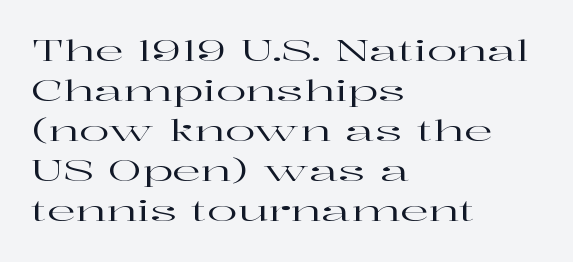
Normally led — the rows are evenly, conventionally spaced. The axis of the letterforms is exactly vertical. This rendering features lettering with no underline. The passage shown is typeset with a serif family.
